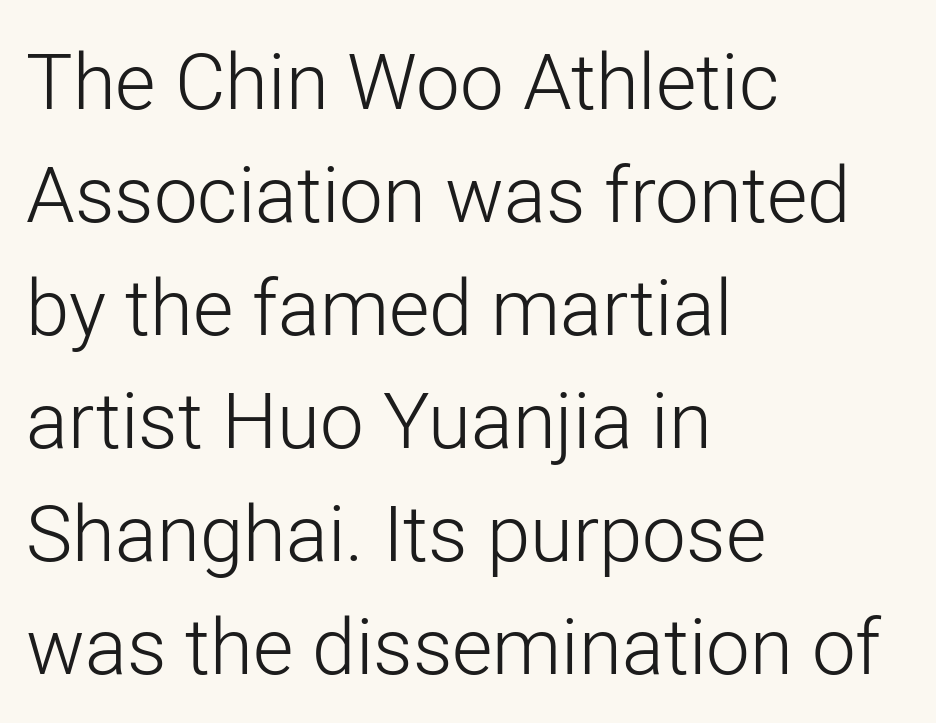
Q: Is the text bold? A: No.
Q: Is the text italic (slanted)? A: No, it is upright.
Q: Is the typeface a serif or a sans-serif typeface? A: Sans-serif.
Q: Is the text underlined? A: No.
Q: How is the paragraph aligned? A: Left-aligned.
Q: Is the spacing between letters normal or unusually wide? A: Normal.
Q: Is the spacing between lines tight, normal or loose? A: Normal.
Q: Width (condensed, normal, or wide)? A: Normal.
Q: Stroke contrast? A: Low.
Q: x-height? A: Medium.
Q: Monospaced? A: No.
